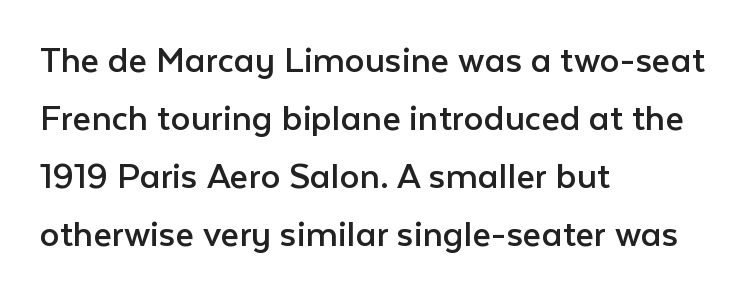
The compositor pushed each line to the left boundary. Character widths vary here, with narrow letters taking less room than wide ones. Designer's note — italics off, roman on. Each letter's strokes conclude bluntly, with no projecting serifs. The characters are drawn with everyday or finer stroke widths.
